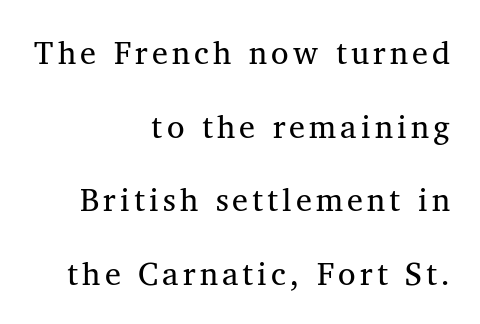
Each letter's strokes conclude with small projecting serifs. Whoever set this chose breathing room over compactness in the vertical rhythm. Rule under the text: the space is simply empty. The font sits on the lighter half of the weight spectrum, regular included.
